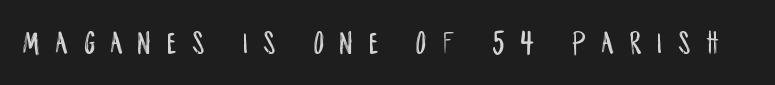
Q: Is the text italic (slanted)? A: No, it is upright.
Q: Is the typeface a serif or a sans-serif typeface? A: Sans-serif.
Q: Is the text underlined? A: No.
Q: Is the spacing between letters normal or unusually wide? A: Unusually wide.
Q: Width (condensed, normal, or wide)? A: Condensed.
Q: Stroke contrast? A: Low.
Q: x-height? A: Large.
Q: Monospaced? A: No.
